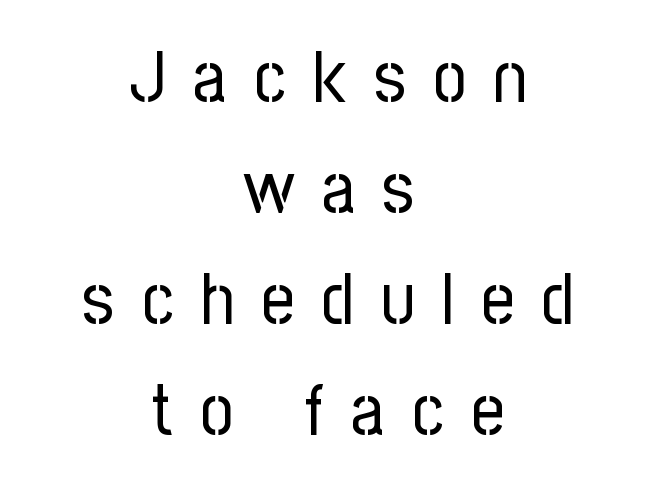
The image shows 72 px regular-weight, condensed sans-serif type, upright; set centered, normal line spacing (1.54x), unusually wide letter spacing (+0.38 em), not underlined; low stroke contrast and a medium x-height.
